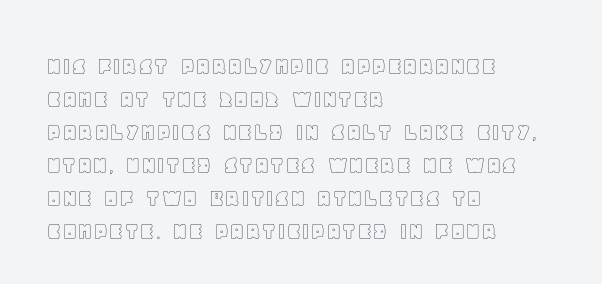
{"italic": "no", "underline": "no", "align": "left", "line_spacing_ratio": 1.22, "letter_spacing": "normal", "letter_spacing_em": 0.0, "glyph_px": 27}
